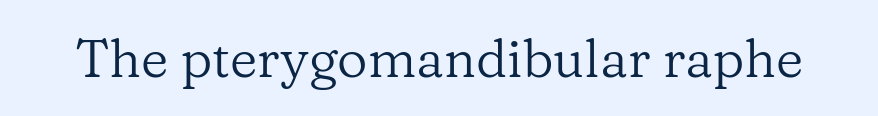
{"serif": "yes", "italic": "no", "bold": "no", "weight": "regular", "width": "normal", "stroke_contrast": "low", "x_height": "medium", "monospaced": "no", "underline": "no", "letter_spacing": "normal", "letter_spacing_em": 0.0, "glyph_px": 53}
